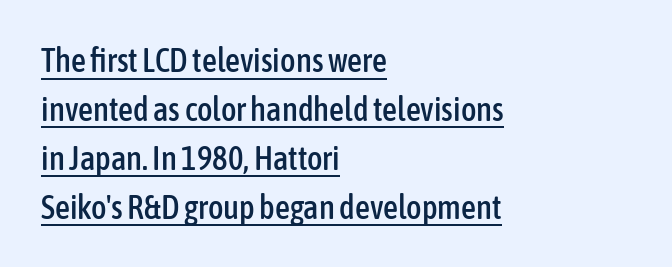
Has an underline been added? It has. A typesetter would call this zero additional tracking. Unlike italic type, these characters show no tilt at all. Horizontal alignment here is leftward, the default for most running prose.
